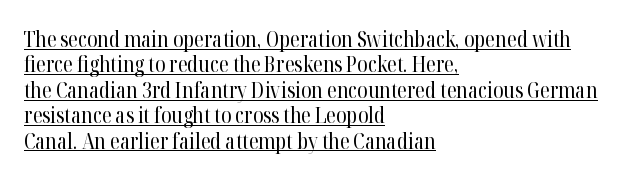
The image shows 21 px text type, upright; set left-aligned, line spacing 1.21x, normal letter spacing, underlined.
